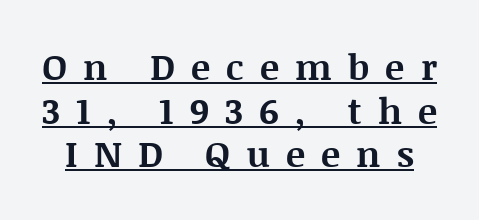
The letters carry serifs — small finishing strokes at the ends of their stems. Italic: no, the glyphs are upright roman. The rendering uses natural spacing where letterforms have individual widths. The gaps between neighbouring characters are conspicuously large.
